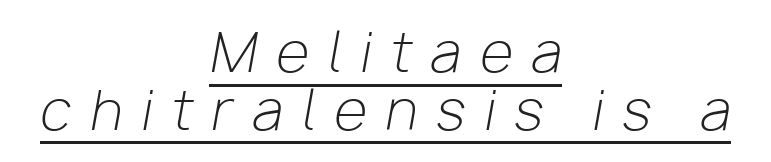
The image shows 54 px light type, italic (leaning right); set centered, tight line spacing (1.07x), unusually wide letter spacing (+0.35 em), underlined; low stroke contrast and a medium x-height.
